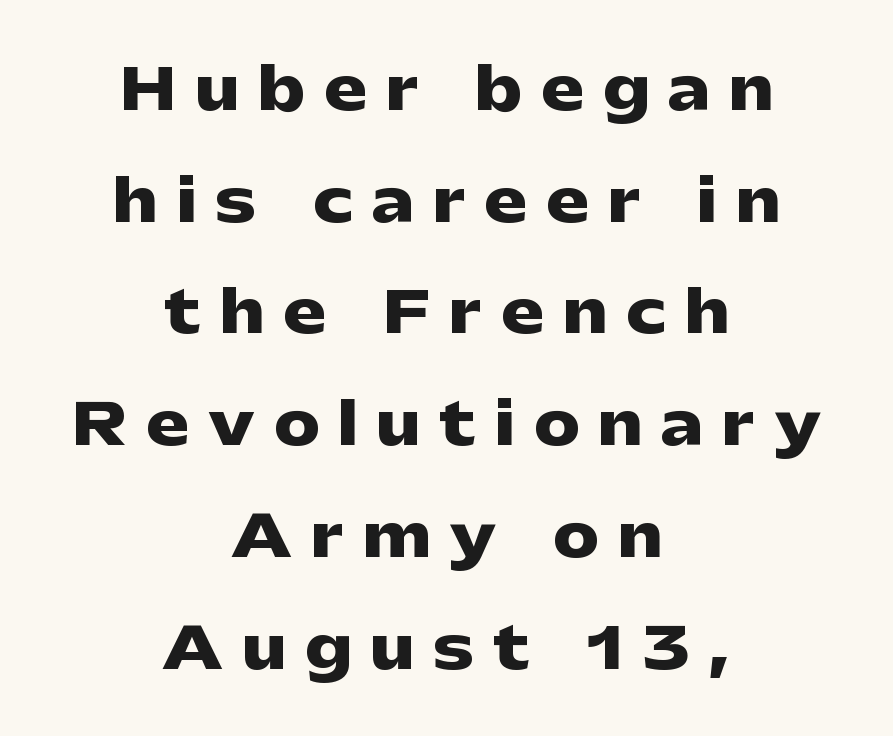
Q: Is the text bold? A: Yes.
Q: Is the text italic (slanted)? A: No, it is upright.
Q: Is the typeface a serif or a sans-serif typeface? A: Sans-serif.
Q: Is the text underlined? A: No.
Q: How is the paragraph aligned? A: Centered.
Q: Is the spacing between letters normal or unusually wide? A: Unusually wide.
Q: Is the spacing between lines tight, normal or loose? A: Loose.
Q: Width (condensed, normal, or wide)? A: Wide.
Q: Stroke contrast? A: Low.
Q: x-height? A: Medium.
Q: Monospaced? A: No.
